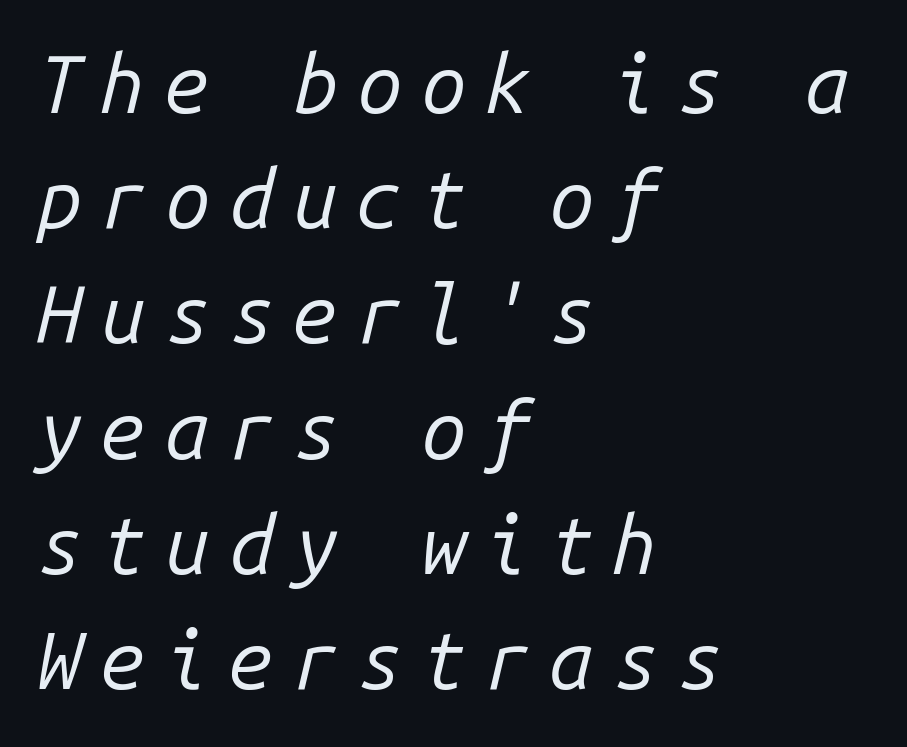
{"italic": "yes", "lean": "right", "slant_degrees": 14, "bold": "no", "weight": "regular", "width": "normal", "stroke_contrast": "low", "x_height": "medium", "monospaced": "yes", "underline": "no", "align": "left", "line_spacing": "normal", "line_spacing_ratio": 1.44, "letter_spacing": "wide", "letter_spacing_em": 0.24, "glyph_px": 80}
